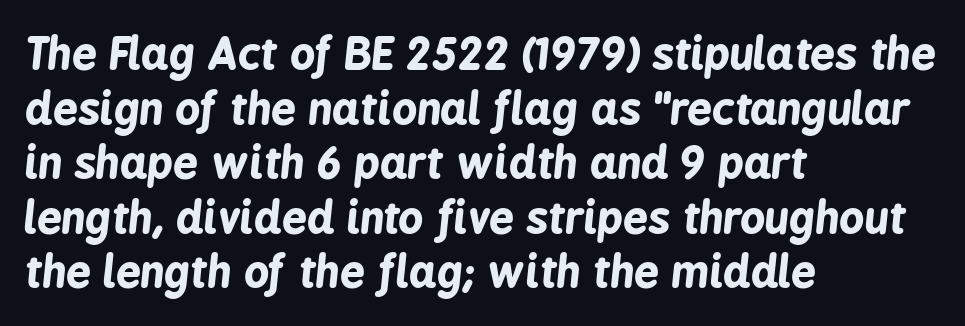
Q: Is the text bold? A: Yes.
Q: Is the text italic (slanted)? A: Yes, it leans right by about 6 degrees.
Q: Is the text underlined? A: No.
Q: How is the paragraph aligned? A: Left-aligned.
Q: Is the spacing between letters normal or unusually wide? A: Normal.
Q: Width (condensed, normal, or wide)? A: Condensed.
Q: Stroke contrast? A: Low.
Q: x-height? A: Medium.
Q: Monospaced? A: No.
